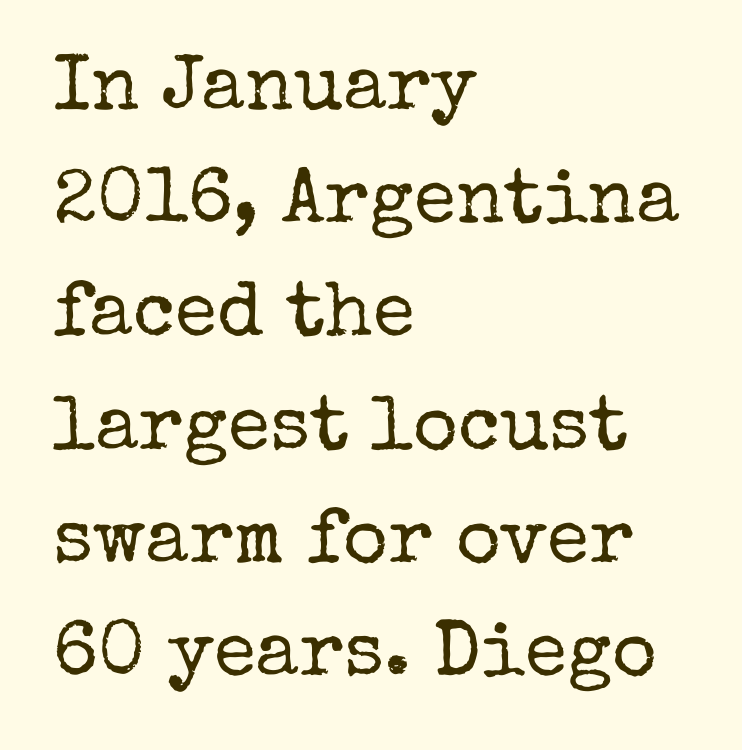
The image shows 77 px regular-weight serif type, upright; set left-aligned, normal line spacing (1.47x), normal letter spacing, not underlined; low stroke contrast and a medium x-height.
